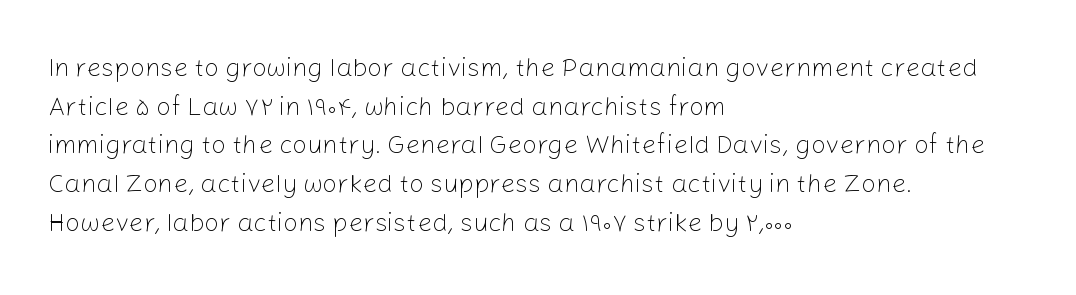
{"italic": "no", "bold": "no", "underline": "no", "align": "left", "line_spacing": "normal", "line_spacing_ratio": 1.49, "letter_spacing": "normal", "letter_spacing_em": 0.0, "glyph_px": 26}
